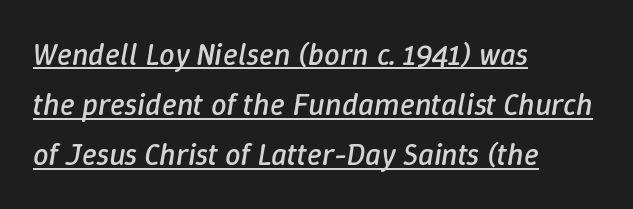
{"italic": "yes", "lean": "right", "slant_degrees": 9, "bold": "no", "weight": "regular", "width": "normal", "stroke_contrast": "low", "x_height": "medium", "monospaced": "no", "underline": "yes", "align": "left", "line_spacing": "normal", "line_spacing_ratio": 1.62, "letter_spacing": "normal", "letter_spacing_em": 0.0, "glyph_px": 31}
